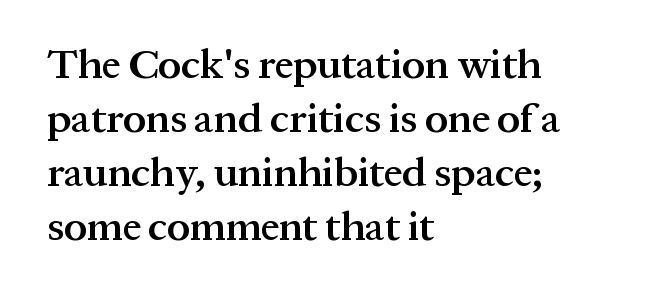
Horizontal alignment here is leftward, the default for most running prose. Characters remain perfectly vertical along every line. Nothing unusual about the tracking: characters are spaced as the font intends. Moderately thickened strokes mark this as semibold type. The letters carry serifs — small finishing strokes at the ends of their stems. These lines are rendered in a variable-pitch font.
